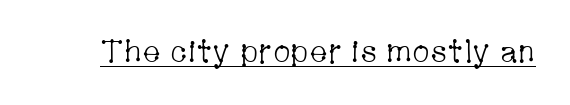
Q: Is the text bold? A: No.
Q: Is the text italic (slanted)? A: No, it is upright.
Q: Is the typeface a serif or a sans-serif typeface? A: Serif.
Q: Is the text underlined? A: Yes.
Q: Is the spacing between letters normal or unusually wide? A: Normal.
Q: Width (condensed, normal, or wide)? A: Condensed.
Q: Stroke contrast? A: Low.
Q: x-height? A: Medium.
Q: Monospaced? A: No.
